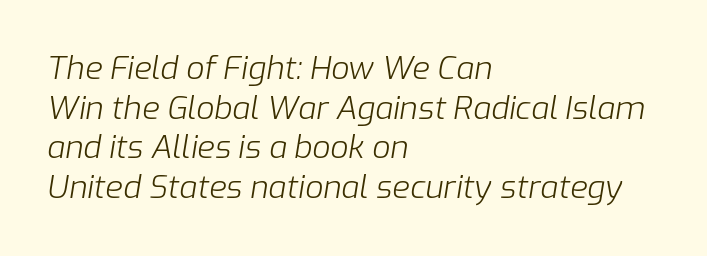
{"italic": "yes", "lean": "right", "slant_degrees": 9, "bold": "no", "weight": "light", "width": "normal", "stroke_contrast": "low", "x_height": "medium", "monospaced": "no", "underline": "no", "align": "left", "line_spacing_ratio": 1.24, "letter_spacing": "normal", "letter_spacing_em": 0.0, "glyph_px": 32}
